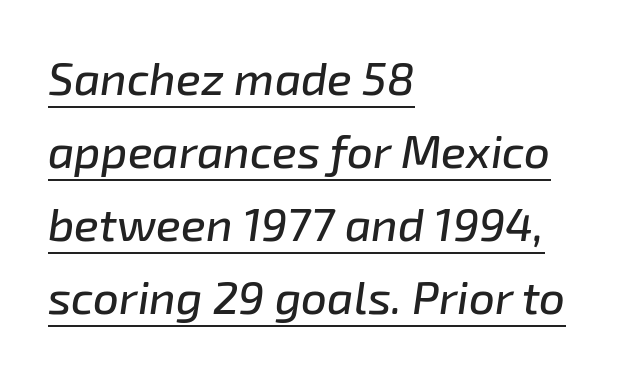
Q: Is the text italic (slanted)? A: Yes, it leans right by about 8 degrees.
Q: Is the text underlined? A: Yes.
Q: How is the paragraph aligned? A: Left-aligned.
Q: Is the spacing between letters normal or unusually wide? A: Normal.
Q: Is the spacing between lines tight, normal or loose? A: Normal.
Q: Width (condensed, normal, or wide)? A: Normal.
Q: Stroke contrast? A: Low.
Q: x-height? A: Medium.
Q: Monospaced? A: No.
